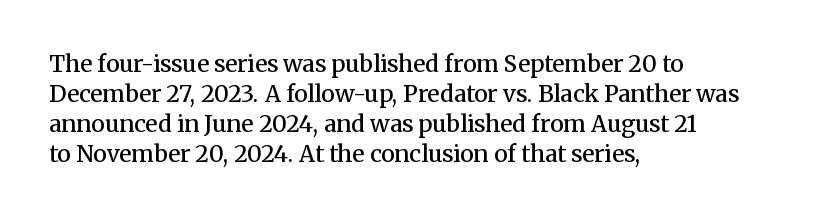
How are the letters spaced? Ordinarily, with no added tracking. Ordinary non-slanted type is in use. Notice the strokes are somewhat thickened but not fully heavy: this is a semibold. Descenders are the only things crossing below the line.
